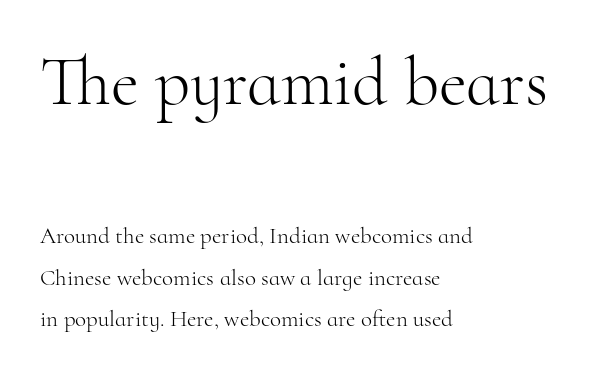
Stem width sits at or under what a default text font uses. Short and long lines alike share a common starting point at left. Unlike italic type, these characters show no tilt at all. Larger block? The one above; the one below is distinctly smaller. The area under the type is left untouched.
